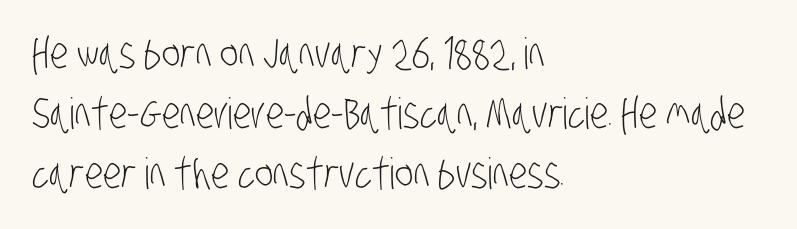
The image shows 43 px light, condensed sans-serif type; set left-aligned, normal line spacing (1.4x), normal letter spacing, not underlined; low stroke contrast and a large x-height.
